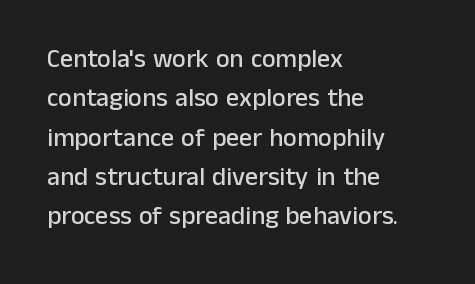
Q: Is the text italic (slanted)? A: No, it is upright.
Q: Is the text underlined? A: No.
Q: How is the paragraph aligned? A: Left-aligned.
Q: Is the spacing between letters normal or unusually wide? A: Normal.
Q: Is the spacing between lines tight, normal or loose? A: Normal.
